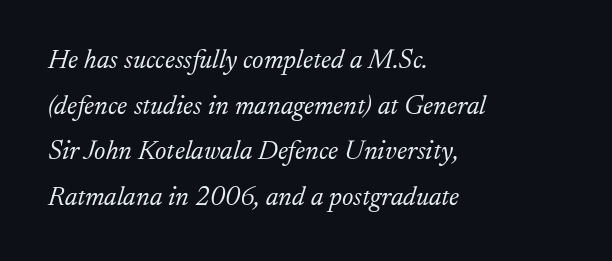
The image shows 27 px text type, italic (leaning right); set left-aligned, normal line spacing (1.69x), normal letter spacing, not underlined.
